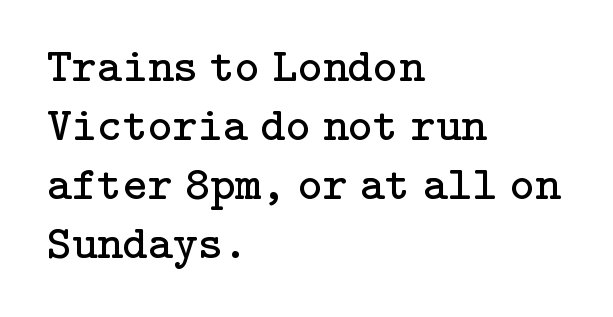
{"serif": "yes", "italic": "no", "bold": "no", "weight": "regular", "width": "normal", "stroke_contrast": "low", "x_height": "medium", "underline": "no", "align": "left", "line_spacing_ratio": 1.23, "letter_spacing": "normal", "letter_spacing_em": 0.0, "glyph_px": 48}
